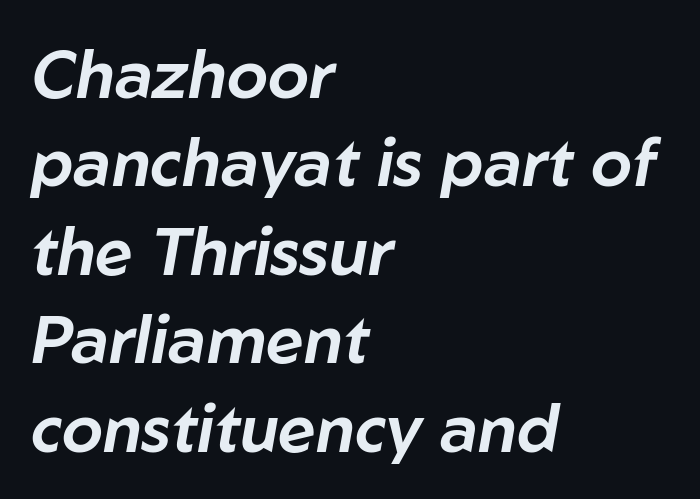
In terms of leading, this rendering sits right in the middle. A typesetter would call this proportional, since set widths differ per character. A clean baseline with only descenders dipping below it. Alignment: flush left. The passage shown has conventional tracking throughout.
